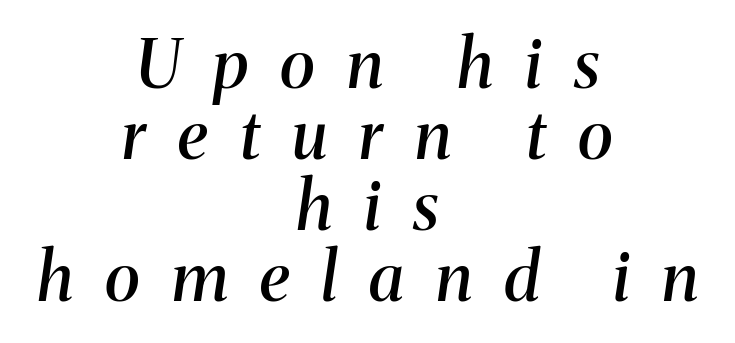
Lines of text with bare space underneath. Each letter keeps its own natural width here, so spacing adapts to shape. The lines are packed closely together with very little leading. On the weight axis this lands at semibold, roughly 600.
